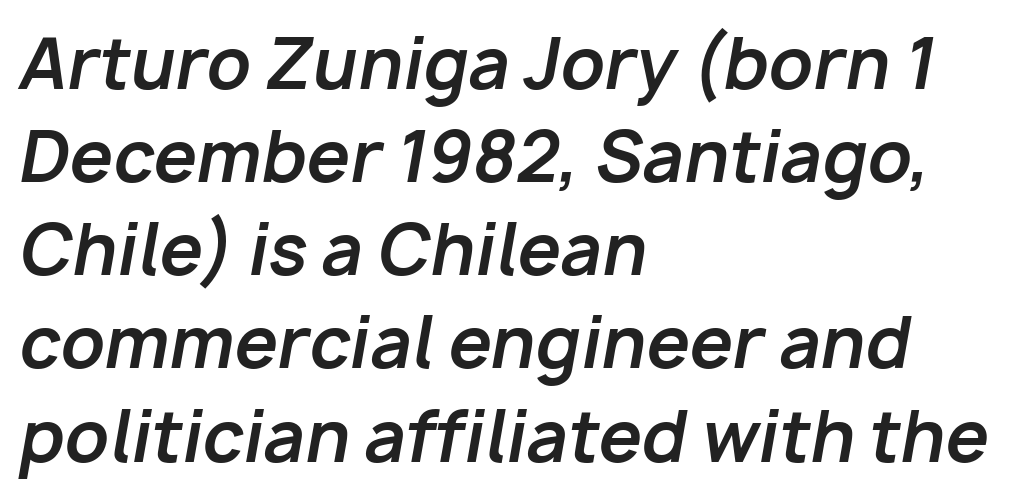
The image shows 69 px bold type, italic (leaning right); set left-aligned, normal line spacing (1.35x), normal letter spacing, not underlined; low stroke contrast and a medium x-height.
